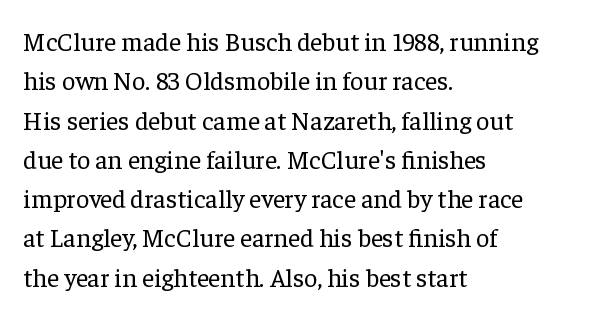
Q: Is the text bold? A: No.
Q: Is the text italic (slanted)? A: No, it is upright.
Q: Is the text underlined? A: No.
Q: How is the paragraph aligned? A: Left-aligned.
Q: Is the spacing between letters normal or unusually wide? A: Normal.
Q: Is the spacing between lines tight, normal or loose? A: Normal.
